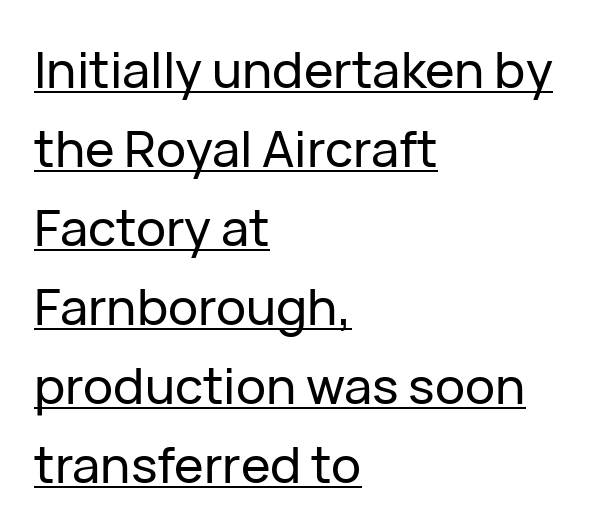
These lines are rendered in a variable-pitch font. The axis of the letterforms is exactly vertical. Caption: standard tracking, unaltered. The glyphs in this specimen are sans serif. Each line starts at the same left margin while the right side varies.
